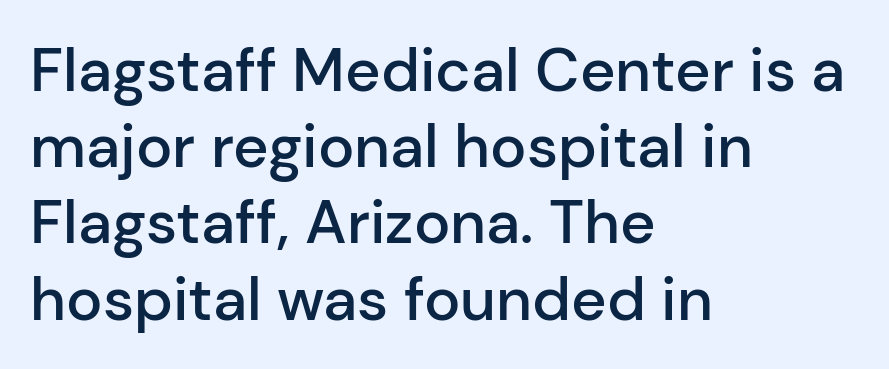
The image shows 61 px semibold sans-serif type, upright; set left-aligned, normal line spacing (1.25x), normal letter spacing, not underlined; low stroke contrast and a medium x-height.
